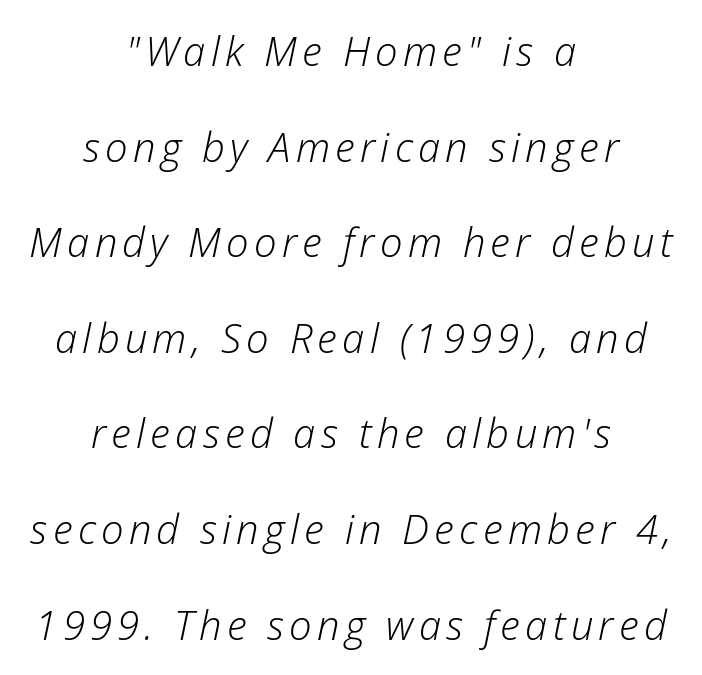
The image shows 40 px light type, italic (leaning right); set centered, loose line spacing (2.39x), not underlined; low stroke contrast and a medium x-height.
